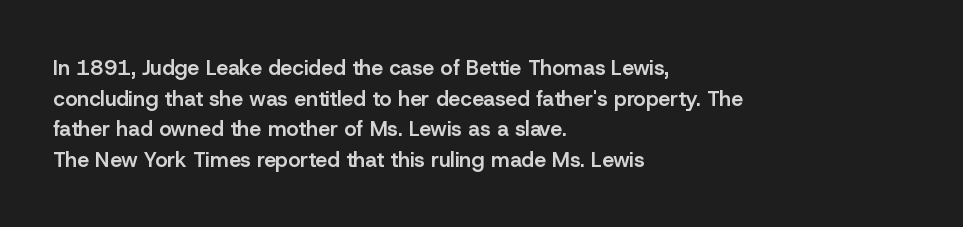
{"italic": "no", "bold": "semi", "underline": "no", "align": "left", "line_spacing": "normal", "line_spacing_ratio": 1.46, "letter_spacing": "normal", "letter_spacing_em": 0.0, "glyph_px": 21}
